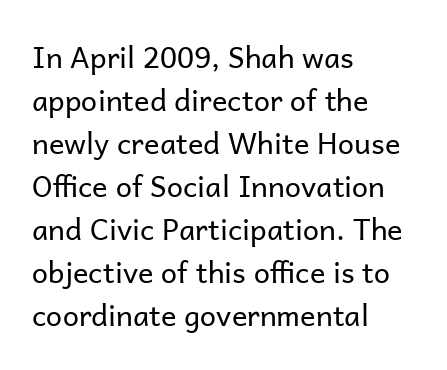
{"serif": "no", "italic": "no", "bold": "no", "weight": "regular", "width": "normal", "stroke_contrast": "low", "x_height": "medium", "monospaced": "no", "underline": "no", "align": "left", "line_spacing": "normal", "line_spacing_ratio": 1.48, "letter_spacing": "normal", "letter_spacing_em": 0.0, "glyph_px": 29}
